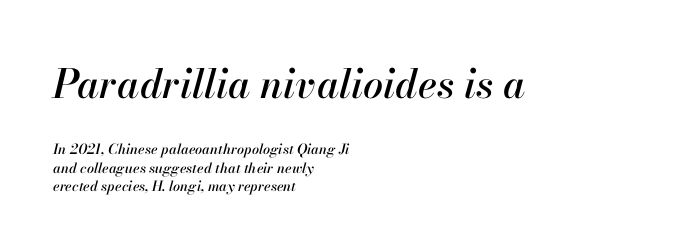
One-word summary of the alignment: left. This sample uses plain, unmodified letter spacing. Character widths vary here, with narrow letters taking less room than wide ones. Letters rest on an invisible, unmarked baseline. You get the large type first, then a drop to smaller type. Characters are canted at an angle relative to the baseline's perpendicular.
